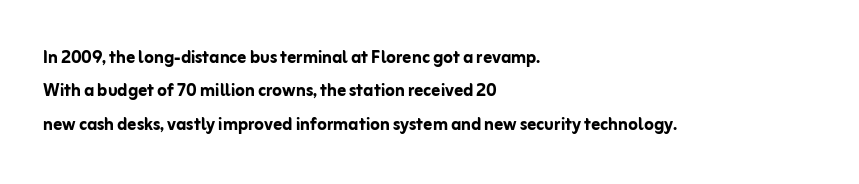
Q: Is the text bold? A: Yes.
Q: Is the text italic (slanted)? A: No, it is upright.
Q: Is the text underlined? A: No.
Q: How is the paragraph aligned? A: Left-aligned.
Q: Is the spacing between letters normal or unusually wide? A: Normal.
Q: Is the spacing between lines tight, normal or loose? A: Normal.
